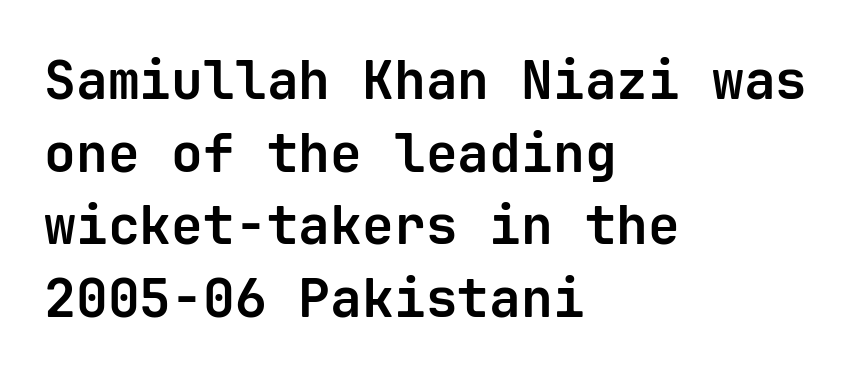
The image shows 53 px bold sans-serif type, upright, monospaced; set left-aligned, normal line spacing (1.37x), normal letter spacing, not underlined; low stroke contrast and a medium x-height.
